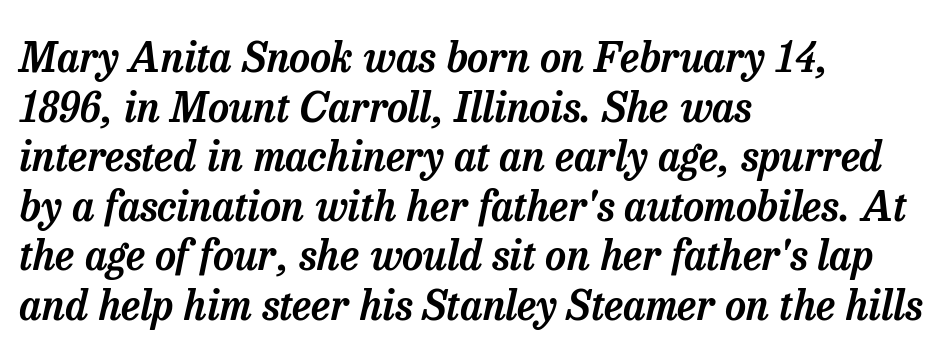
{"serif": "yes", "italic": "yes", "lean": "right", "slant_degrees": 13, "width": "normal", "stroke_contrast": "low", "x_height": "medium", "monospaced": "no", "underline": "no", "align": "left", "line_spacing_ratio": 1.21, "letter_spacing": "normal", "letter_spacing_em": 0.0, "glyph_px": 41}
